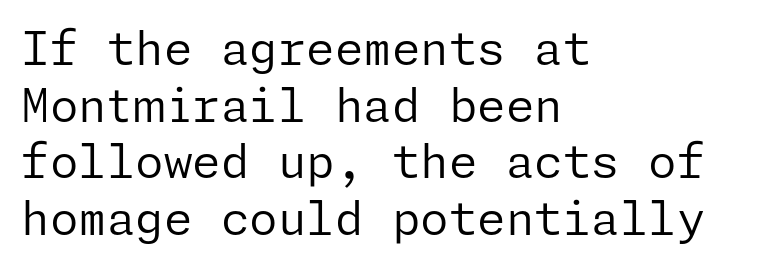
{"serif": "no", "italic": "no", "bold": "no", "weight": "regular", "width": "normal", "stroke_contrast": "low", "x_height": "medium", "underline": "no", "align": "left", "line_spacing_ratio": 1.23, "letter_spacing": "normal", "letter_spacing_em": 0.0, "glyph_px": 46}
